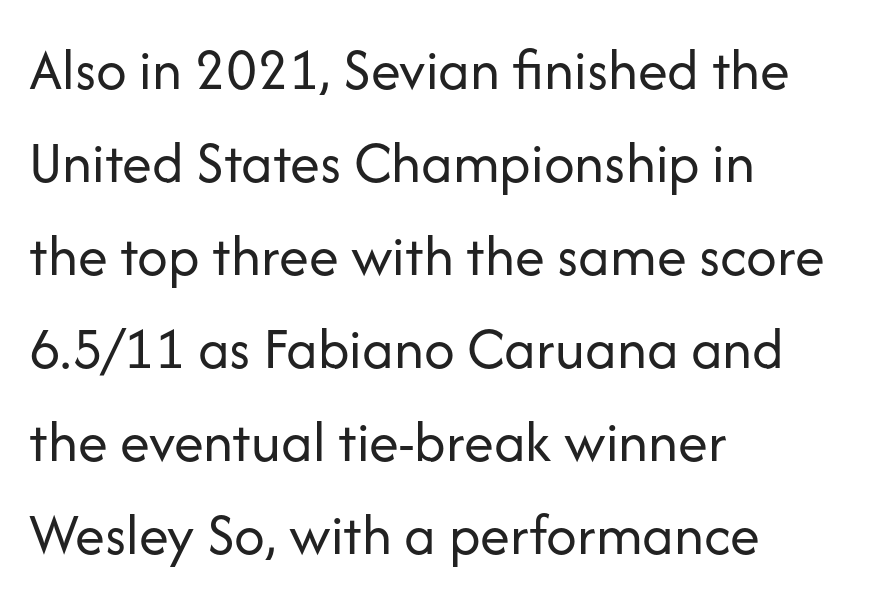
Lines of text with bare space underneath. Compared with typical paragraphs, the rows here are spaced about the same. Here the designer chose a conventional face with non-uniform glyph widths. If you drew a ruler down the left edge, every line would touch it. Vertical stems look standard width or narrower in stroke. The horizontal fit of the characters is conventional and even.
